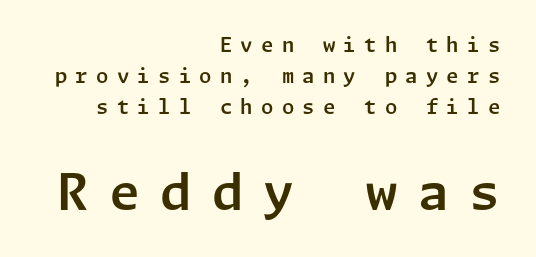
Q: Is the text italic (slanted)? A: No, it is upright.
Q: Is the typeface a serif or a sans-serif typeface? A: Sans-serif.
Q: Is the text underlined? A: No.
Q: How is the paragraph aligned? A: Right-aligned.
Q: Is the spacing between letters normal or unusually wide? A: Unusually wide.
Q: Is the spacing between lines tight, normal or loose? A: Normal.
Q: Which block of text is set in a larger size, the first (top) or the second (bottom)? A: The second (bottom) one.
Q: Width (condensed, normal, or wide)? A: Normal.
Q: Stroke contrast? A: Low.
Q: x-height? A: Medium.
